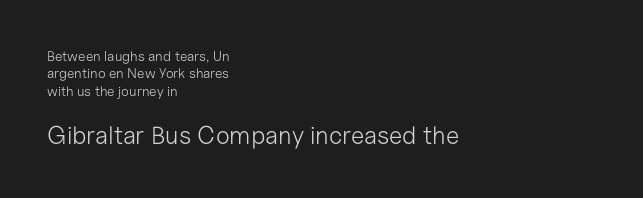
{"italic": "no", "bold": "no", "underline": "no", "align": "left", "line_spacing_ratio": 1.24, "letter_spacing": "normal", "letter_spacing_em": 0.0, "larger_block": "second", "size_ratio": 1.79, "glyph_px": 25}
